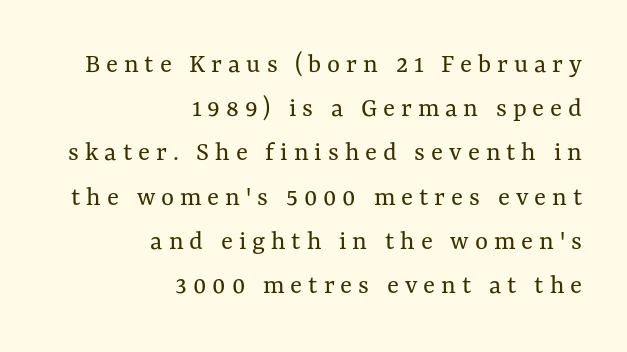
Q: Is the text bold? A: No.
Q: Is the text italic (slanted)? A: No, it is upright.
Q: Is the text underlined? A: No.
Q: How is the paragraph aligned? A: Right-aligned.
Q: Is the spacing between letters normal or unusually wide? A: Unusually wide.
Q: Is the spacing between lines tight, normal or loose? A: Normal.
Q: Width (condensed, normal, or wide)? A: Normal.
Q: Stroke contrast? A: Medium.
Q: x-height? A: Medium.
Q: Monospaced? A: No.
